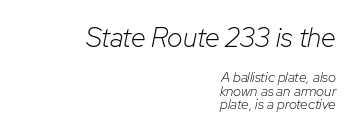
This rendering leaves character spacing at its baseline value. Closely set lines give the paragraph a compact silhouette. Stroke mass is kept to a normal reading level or below. One-word summary of the alignment: right.
